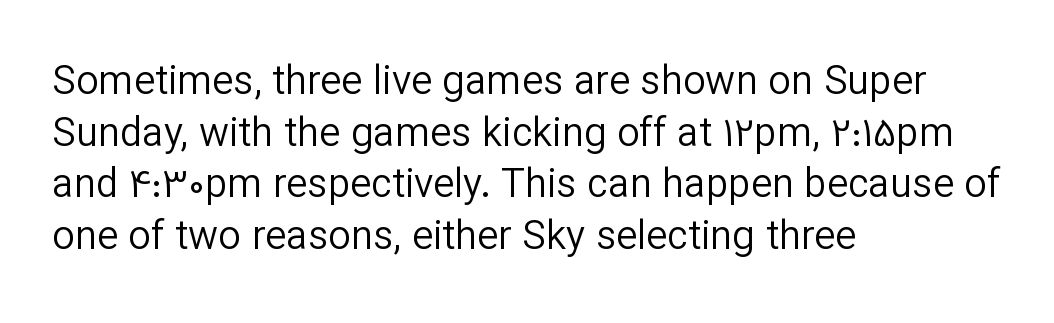
Type style note: lacks serifs. Regular leading. Upright lettering throughout. Which margin do the lines hug? The left one — the right edge is uneven.
